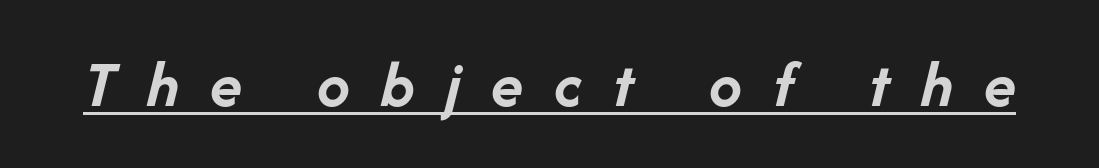
The rendered words wear a rule along their underside. Honestly, the letter spacing is so wide it's the main thing you notice. Quick note: italic. You'd pick this weight for a headline — it's a proper bold. The passage shown is typed in a proportional face where columns would drift.
